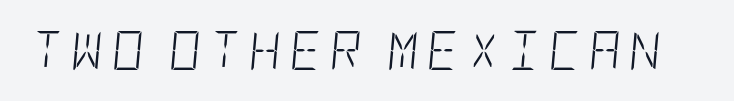
The image shows 39 px light, condensed type, italic (leaning right); set unusually wide letter spacing (+0.22 em), not underlined; low stroke contrast and a large x-height.
